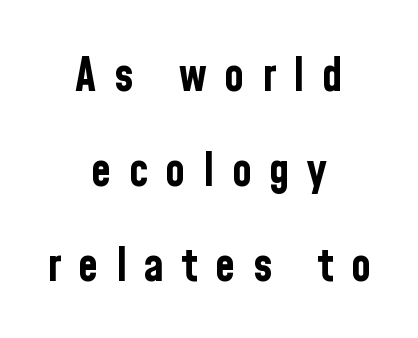
{"serif": "no", "italic": "no", "bold": "yes", "weight": "bold", "width": "condensed", "stroke_contrast": "low", "x_height": "medium", "monospaced": "no", "underline": "no", "align": "center", "line_spacing": "loose", "line_spacing_ratio": 2.07, "letter_spacing": "wide", "letter_spacing_em": 0.38, "glyph_px": 46}
